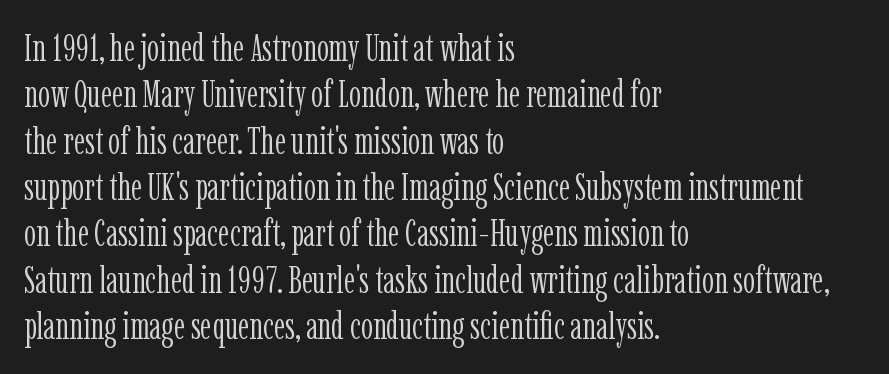
The type sits square on the baseline with zero lean. The letters carry serifs — small finishing strokes at the ends of their stems. These glyphs show unthickened strokes, regular width or finer. Spacing verdict: proportional, widths tailored to each character.
